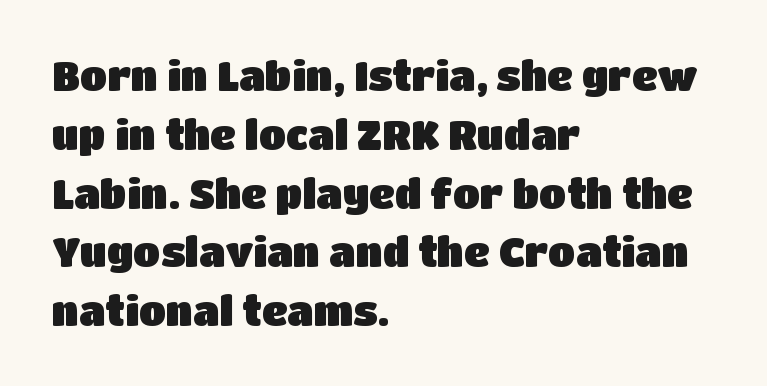
{"serif": "no", "italic": "no", "width": "normal", "stroke_contrast": "low", "x_height": "large", "monospaced": "no", "underline": "no", "align": "left", "line_spacing": "normal", "line_spacing_ratio": 1.47, "letter_spacing": "normal", "letter_spacing_em": 0.0, "glyph_px": 40}
